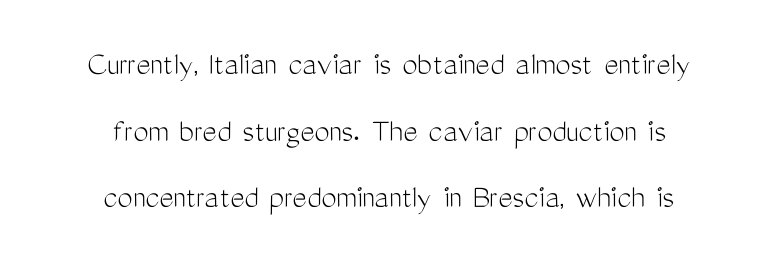
Here the glyphs are tracked normally, forming tight word shapes. How would I describe the line gaps? Wide and relaxed. The text block is weighted toward neither margin, spreading evenly from the middle. Stroke terminals: plain, sans-serif. These glyphs show unthickened strokes, regular width or finer. Spacing verdict: proportional, widths tailored to each character.
